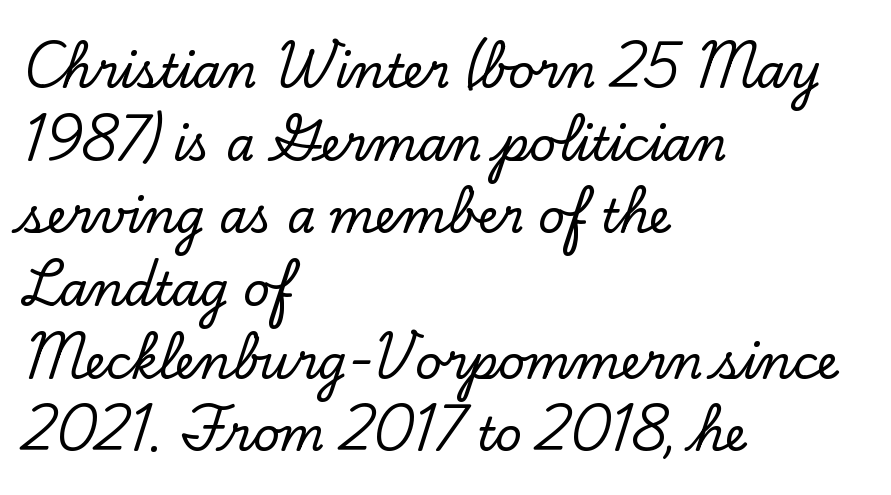
Q: Is the text italic (slanted)? A: Yes.
Q: Is the typeface a serif or a sans-serif typeface? A: Serif.
Q: Is the text underlined? A: No.
Q: How is the paragraph aligned? A: Left-aligned.
Q: Is the spacing between letters normal or unusually wide? A: Normal.
Q: Is the spacing between lines tight, normal or loose? A: Normal.
Q: Width (condensed, normal, or wide)? A: Normal.
Q: Stroke contrast? A: Low.
Q: x-height? A: Small.
Q: Monospaced? A: No.
